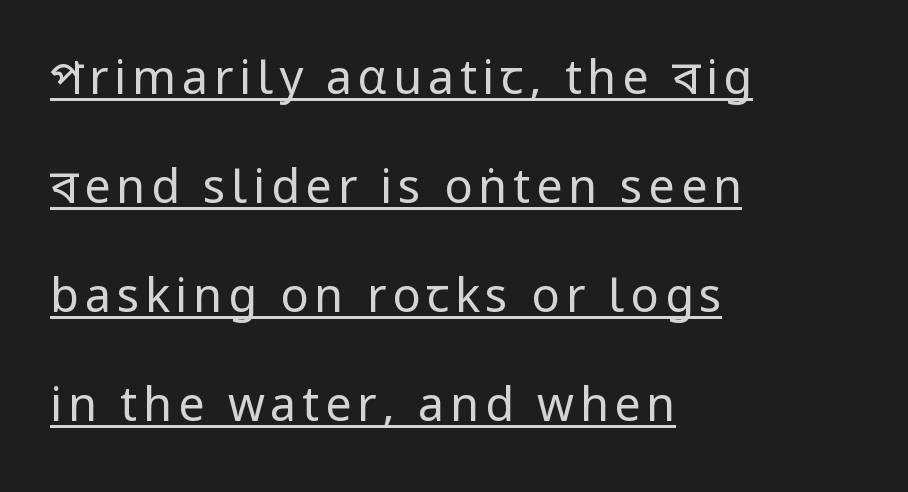
The image shows 47 px regular-weight, condensed sans-serif type, upright; set left-aligned, loose line spacing (2.32x), underlined; low stroke contrast and a large x-height.
